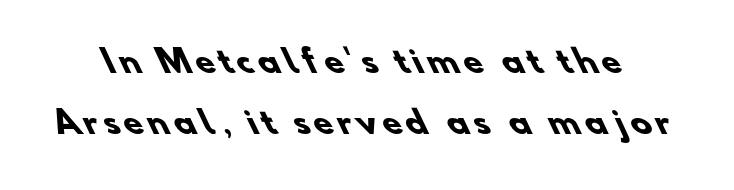
Underline: absent. This sample has the flowing, uneven cadence of proportional lettering. To sum up the face: it is a sans, with no serifs. I'd describe the lettering as bold — thick and assertive. The designer dialed line spacing up above the default.
